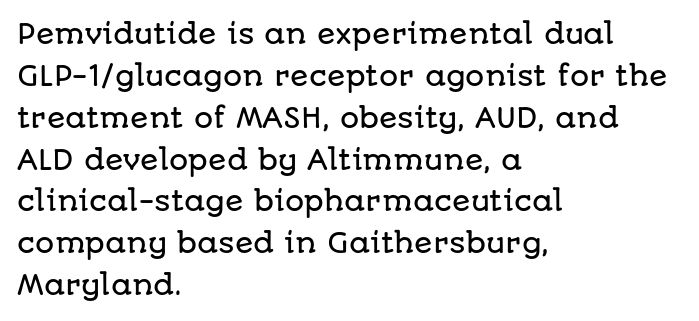
Decoration check: the copy has no underline. You can tell it's not italic because the verticals are truly vertical. Is the letter spacing exaggerated? No — it looks like the ordinary default. A classic flush-left, rag-right setting is used for this passage. Baseline-to-baseline distance is the conventional proportion of letter height.
